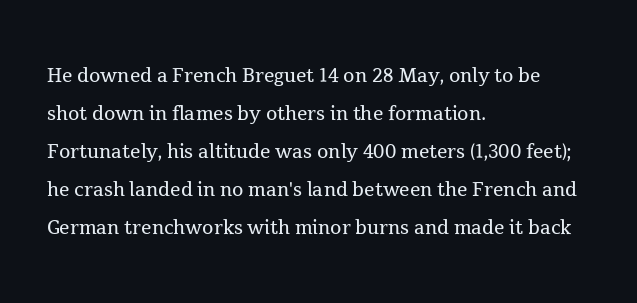
Q: Is the text bold? A: No.
Q: Is the text italic (slanted)? A: No, it is upright.
Q: Is the text underlined? A: No.
Q: How is the paragraph aligned? A: Left-aligned.
Q: Is the spacing between letters normal or unusually wide? A: Normal.
Q: Is the spacing between lines tight, normal or loose? A: Normal.
